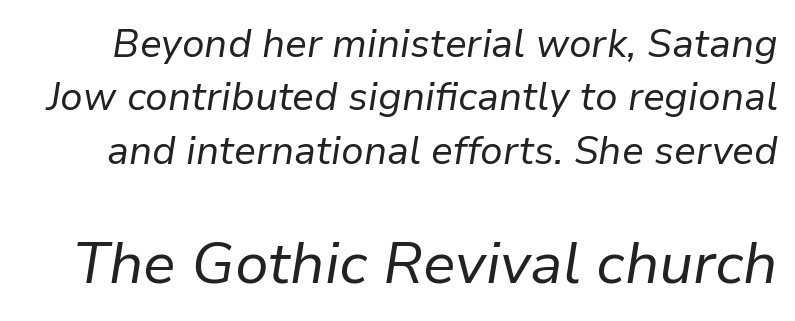
{"italic": "yes", "lean": "right", "slant_degrees": 9, "bold": "no", "weight": "regular", "width": "normal", "stroke_contrast": "low", "x_height": "medium", "monospaced": "no", "underline": "no", "line_spacing": "normal", "line_spacing_ratio": 1.37, "letter_spacing": "normal", "letter_spacing_em": 0.0, "larger_block": "second", "size_ratio": 1.49, "glyph_px": 58}
